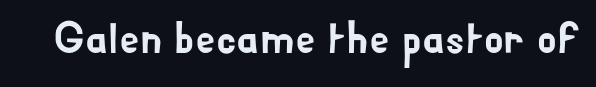
Q: Is the text italic (slanted)? A: No, it is upright.
Q: Is the typeface a serif or a sans-serif typeface? A: Sans-serif.
Q: Is the text underlined? A: No.
Q: Is the spacing between letters normal or unusually wide? A: Normal.
Q: Width (condensed, normal, or wide)? A: Normal.
Q: Stroke contrast? A: Low.
Q: x-height? A: Small.
Q: Monospaced? A: No.
